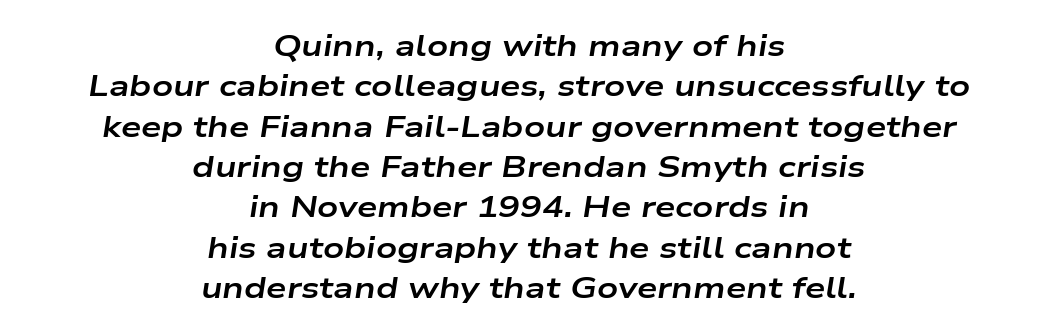
The image shows 29 px bold, wide type, italic (leaning right); set centered, normal line spacing (1.39x), normal letter spacing, not underlined; low stroke contrast and a medium x-height.
